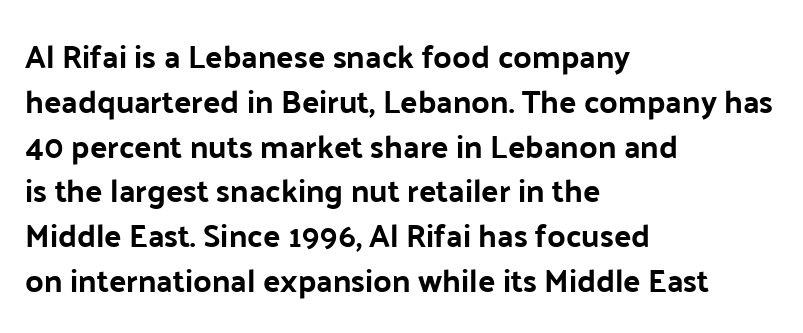
Q: Is the text bold? A: Yes.
Q: Is the text italic (slanted)? A: No, it is upright.
Q: Is the typeface a serif or a sans-serif typeface? A: Sans-serif.
Q: Is the text underlined? A: No.
Q: How is the paragraph aligned? A: Left-aligned.
Q: Is the spacing between letters normal or unusually wide? A: Normal.
Q: Is the spacing between lines tight, normal or loose? A: Normal.
Q: Width (condensed, normal, or wide)? A: Normal.
Q: Stroke contrast? A: Low.
Q: x-height? A: Medium.
Q: Monospaced? A: No.
